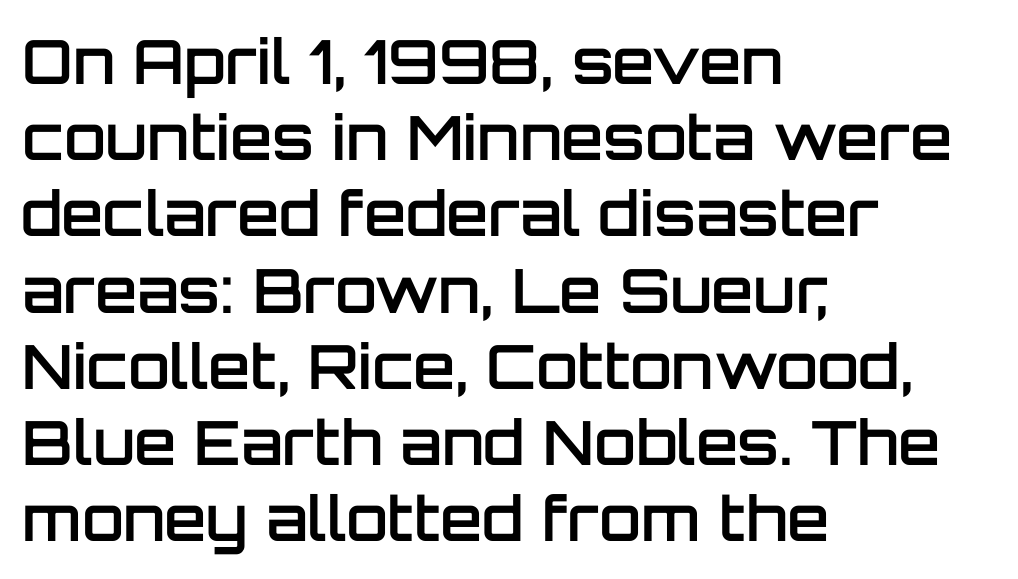
{"serif": "no", "italic": "no", "bold": "semi", "weight": "semibold", "width": "normal", "stroke_contrast": "low", "x_height": "large", "monospaced": "no", "underline": "no", "align": "left", "line_spacing": "normal", "line_spacing_ratio": 1.25, "letter_spacing": "normal", "letter_spacing_em": 0.0, "glyph_px": 61}
